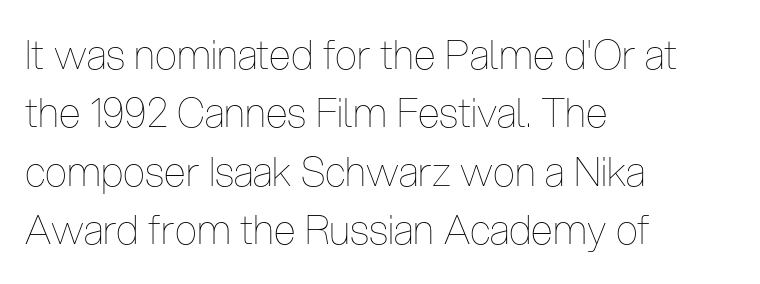
The image shows 40 px thin, condensed type, upright; set left-aligned, normal line spacing (1.46x), normal letter spacing, not underlined; low stroke contrast and a medium x-height.
